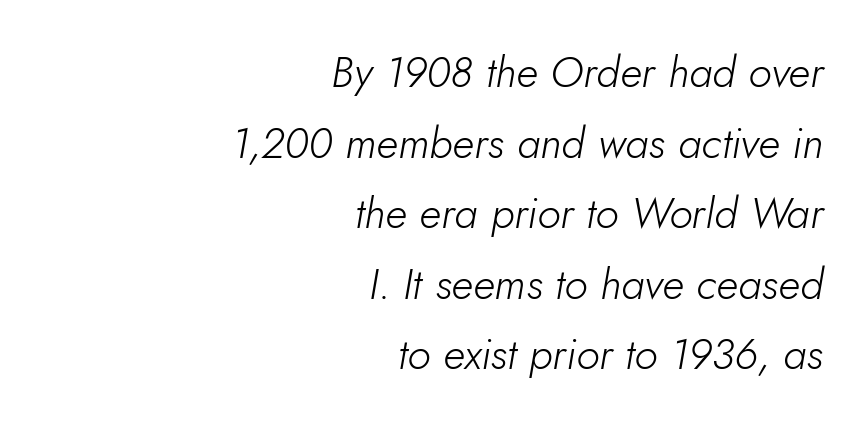
Q: Is the text bold? A: No.
Q: Is the text italic (slanted)? A: Yes, it leans right by about 5 degrees.
Q: Is the text underlined? A: No.
Q: How is the paragraph aligned? A: Right-aligned.
Q: Is the spacing between letters normal or unusually wide? A: Normal.
Q: Is the spacing between lines tight, normal or loose? A: Normal.
Q: Width (condensed, normal, or wide)? A: Normal.
Q: Stroke contrast? A: Low.
Q: x-height? A: Small.
Q: Monospaced? A: No.
